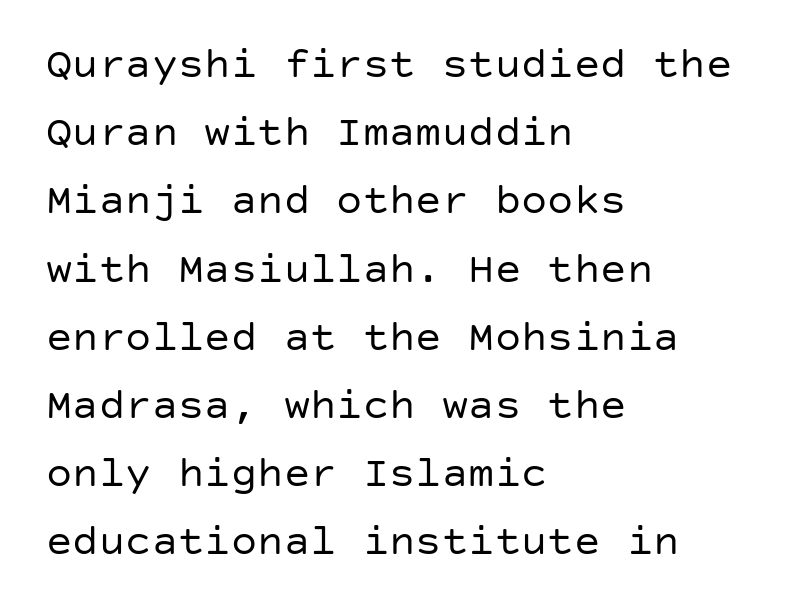
The image shows 44 px regular-weight sans-serif type, upright; set left-aligned, normal line spacing (1.55x), normal letter spacing, not underlined; low stroke contrast and a large x-height.
